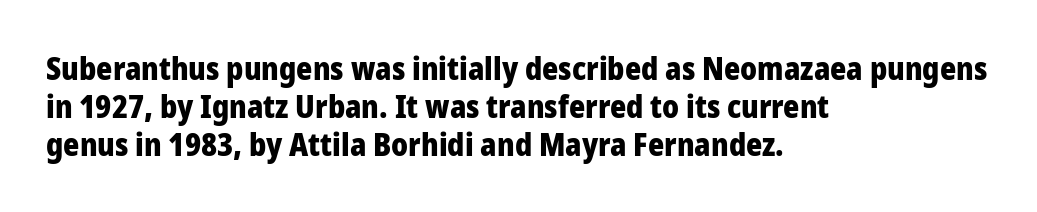
Varying glyph widths throughout — classic text-font behaviour. The passage shown is emphatically bold. The gap between lines stays unmarked. This sample is left-justified, so line endings fall wherever the words run out. No feet cap the strokes, marking this as sans-serif type.
